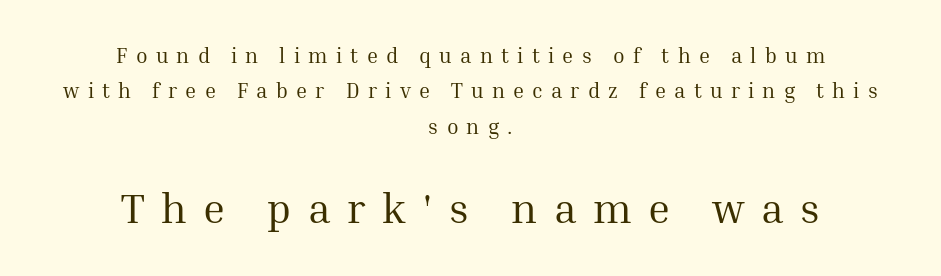
The rendering inserts visible extra space after every character. The letters stand upright; this is a roman face. Interline gaps are of average width in this sample. The font sits on the lighter half of the weight spectrum, regular included. You could not count columns in this text — the font is proportionally spaced.
